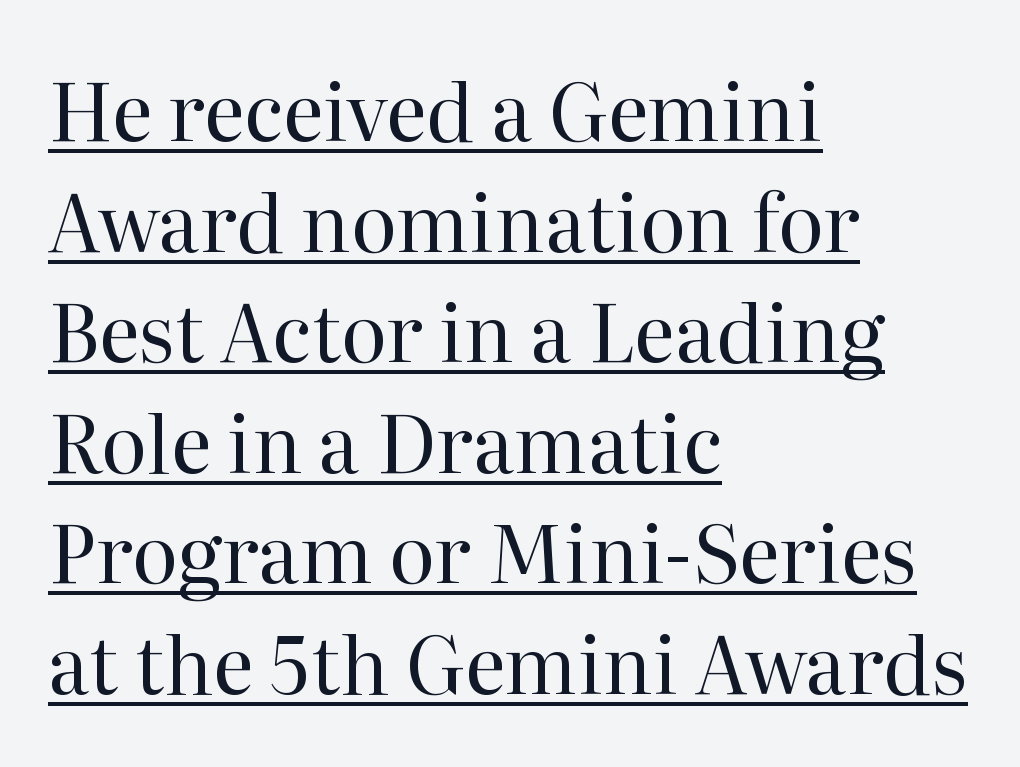
The image shows 79 px regular-weight serif type, upright; set left-aligned, normal line spacing (1.4x), normal letter spacing, underlined; high stroke contrast and a medium x-height.
